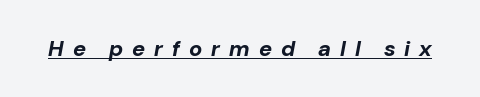
Q: Is the text bold? A: Yes.
Q: Is the text italic (slanted)? A: Yes, it leans right by about 10 degrees.
Q: Is the text underlined? A: Yes.
Q: Is the spacing between letters normal or unusually wide? A: Unusually wide.
